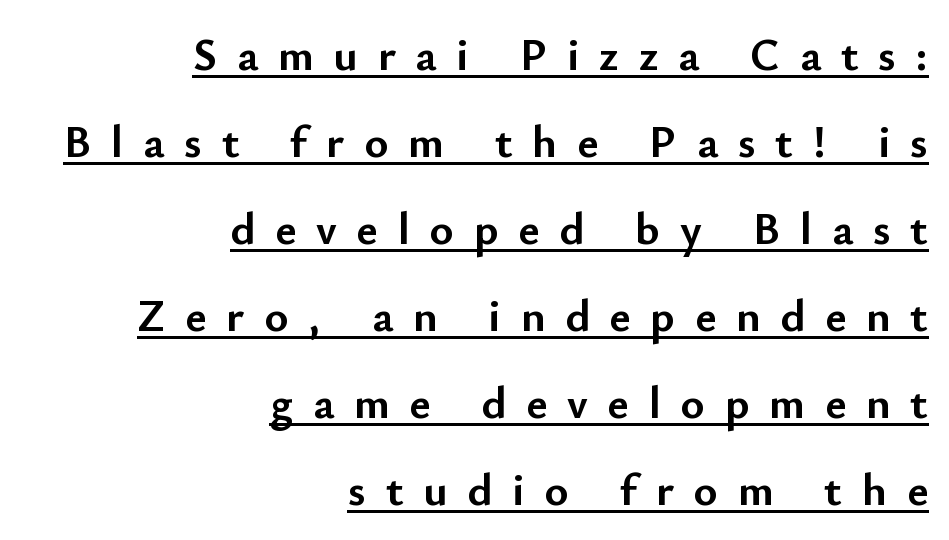
{"serif": "no", "italic": "no", "bold": "yes", "weight": "semibold", "width": "normal", "stroke_contrast": "low", "x_height": "small", "monospaced": "no", "underline": "yes", "align": "right", "line_spacing_ratio": 1.89, "letter_spacing": "wide", "letter_spacing_em": 0.43, "glyph_px": 46}
